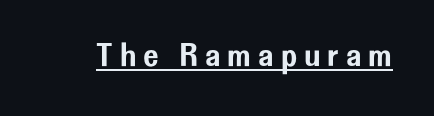
The image shows 33 px sans-serif type, upright; set unusually wide letter spacing (+0.21 em), underlined; low stroke contrast and a medium x-height.
